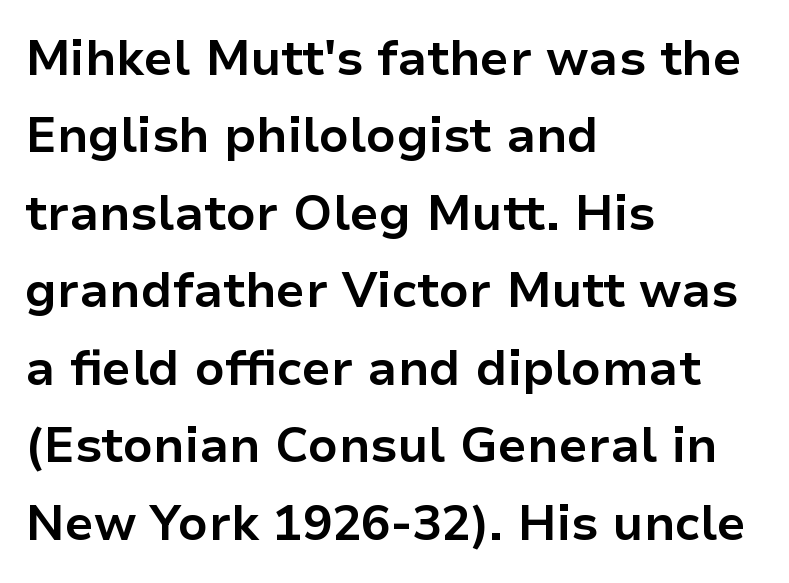
Q: Is the text bold? A: Yes.
Q: Is the text italic (slanted)? A: No, it is upright.
Q: Is the typeface a serif or a sans-serif typeface? A: Sans-serif.
Q: Is the text underlined? A: No.
Q: How is the paragraph aligned? A: Left-aligned.
Q: Is the spacing between letters normal or unusually wide? A: Normal.
Q: Is the spacing between lines tight, normal or loose? A: Normal.
Q: Width (condensed, normal, or wide)? A: Normal.
Q: Stroke contrast? A: Low.
Q: x-height? A: Medium.
Q: Monospaced? A: No.
